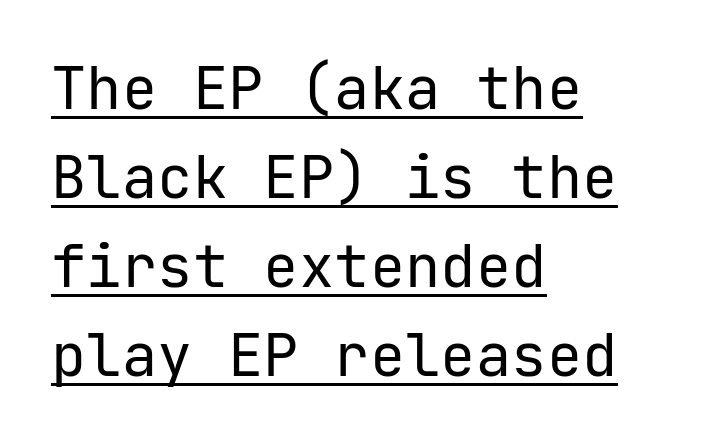
Q: Is the text bold? A: No.
Q: Is the text italic (slanted)? A: No, it is upright.
Q: Is the typeface a serif or a sans-serif typeface? A: Sans-serif.
Q: Is the text underlined? A: Yes.
Q: How is the paragraph aligned? A: Left-aligned.
Q: Is the spacing between letters normal or unusually wide? A: Normal.
Q: Is the spacing between lines tight, normal or loose? A: Normal.
Q: Width (condensed, normal, or wide)? A: Normal.
Q: Stroke contrast? A: Low.
Q: x-height? A: Medium.
Q: Monospaced? A: Yes.
